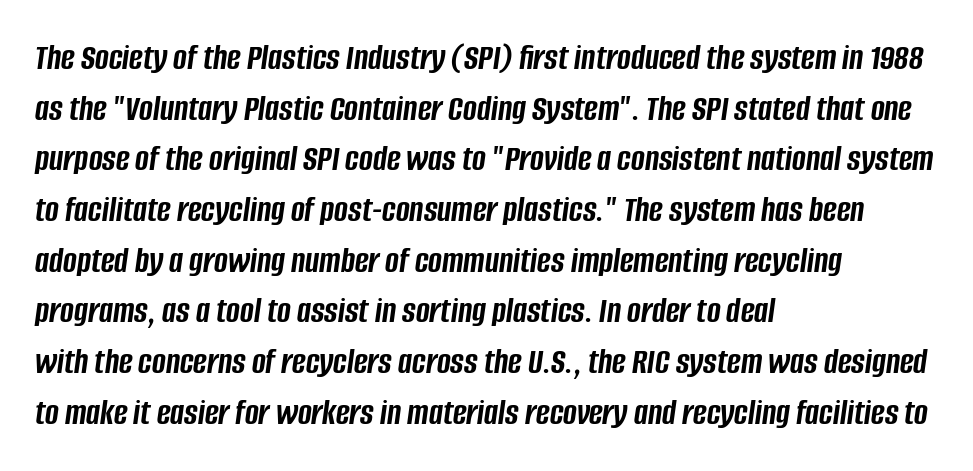
Q: Is the text bold? A: Yes.
Q: Is the text italic (slanted)? A: Yes, it leans right by about 8 degrees.
Q: Is the text underlined? A: No.
Q: How is the paragraph aligned? A: Left-aligned.
Q: Is the spacing between letters normal or unusually wide? A: Normal.
Q: Is the spacing between lines tight, normal or loose? A: Normal.
Q: Width (condensed, normal, or wide)? A: Condensed.
Q: Stroke contrast? A: Low.
Q: x-height? A: Large.
Q: Monospaced? A: No.
